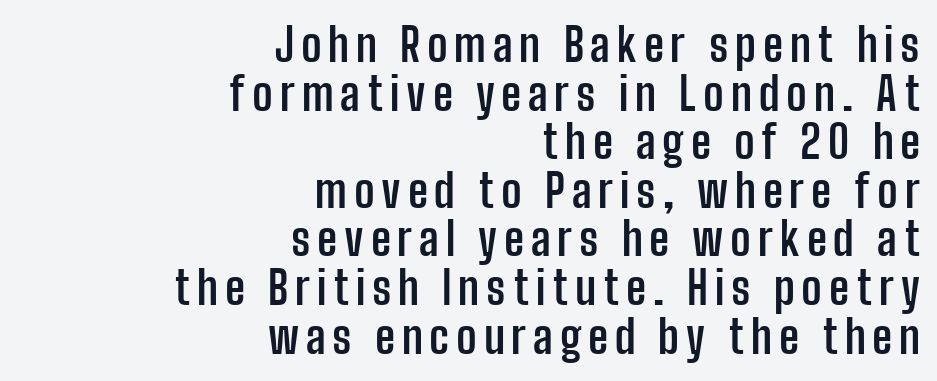
The image shows 45 px semibold, condensed sans-serif type, upright; set right-aligned, tight line spacing (1.08x), not underlined; low stroke contrast and a medium x-height.
